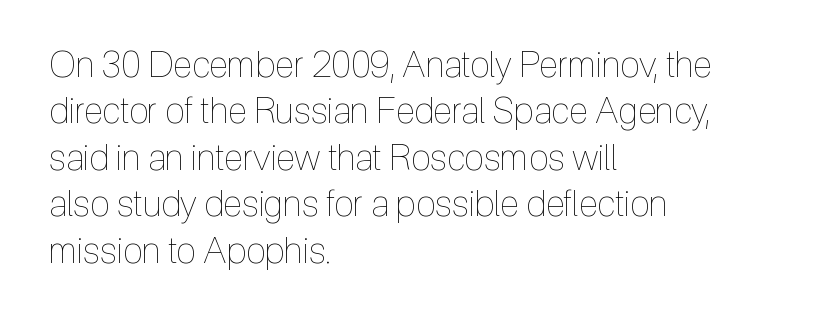
The image shows 36 px thin, condensed type, upright; set left-aligned, normal line spacing (1.29x), normal letter spacing, not underlined; a medium x-height.
